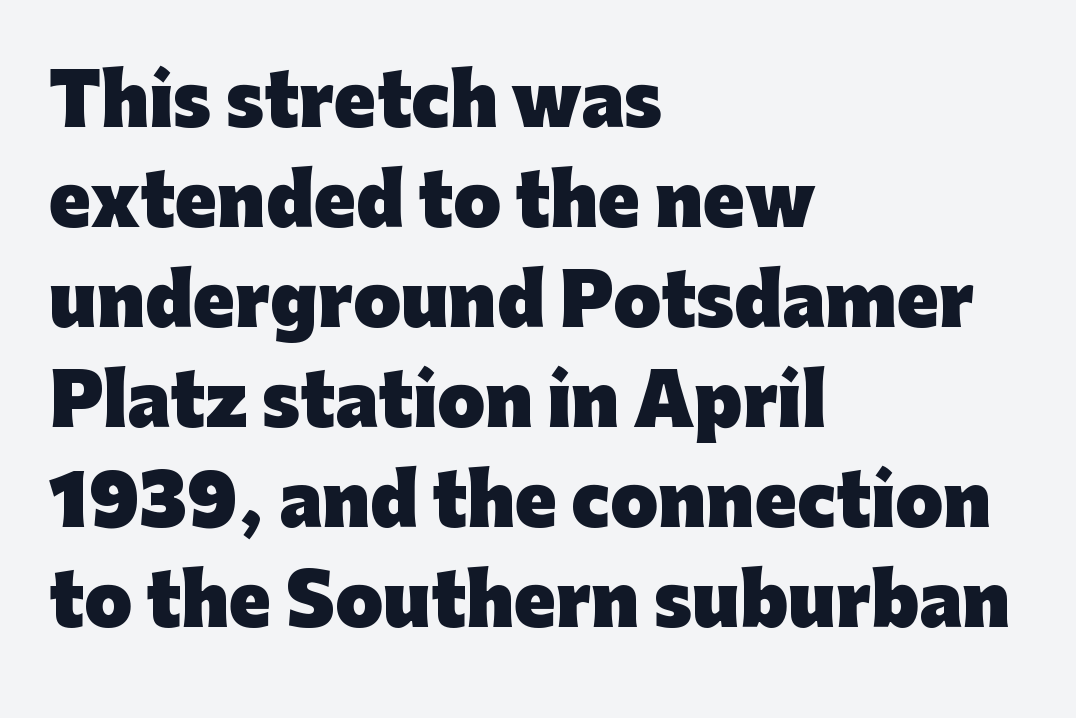
The image shows 69 px heavy sans-serif type, upright; set left-aligned, normal line spacing (1.45x), normal letter spacing, not underlined; low stroke contrast and a medium x-height.
